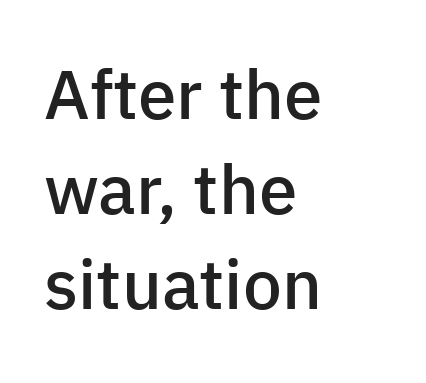
The image shows 69 px semibold sans-serif type, upright; set left-aligned, normal line spacing (1.38x), normal letter spacing, not underlined; low stroke contrast and a medium x-height.
